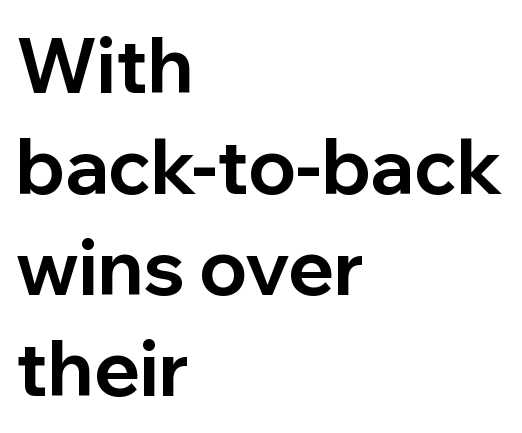
{"serif": "no", "italic": "no", "bold": "yes", "weight": "bold", "width": "normal", "stroke_contrast": "low", "x_height": "medium", "monospaced": "no", "underline": "no", "align": "left", "line_spacing": "normal", "line_spacing_ratio": 1.33, "letter_spacing": "normal", "letter_spacing_em": 0.0, "glyph_px": 76}
